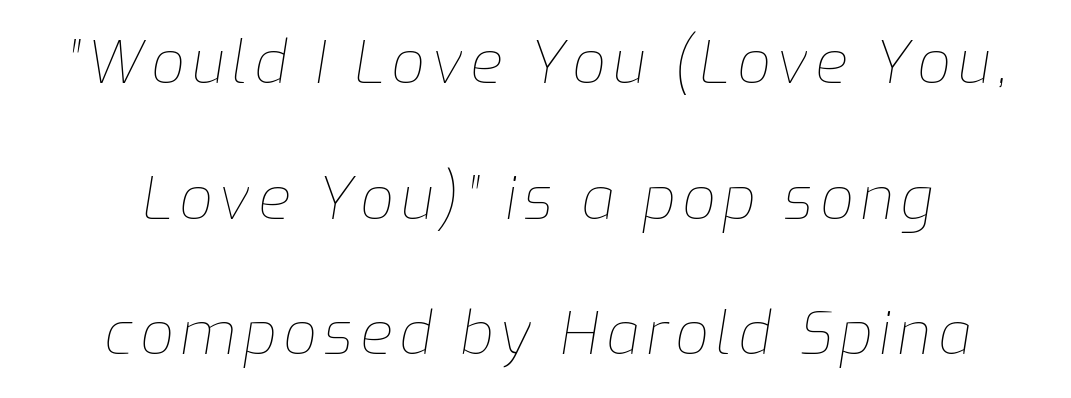
Clear beneath every line of the passage. Italic: yes, the glyphs are oblique. Compared with a flush-left layout, this one balances lines on the center instead. A typesetter would call this proportional, since set widths differ per character. Line spacing here is loose. The cut favours lightness, reaching ordinary text weight at its darkest.
